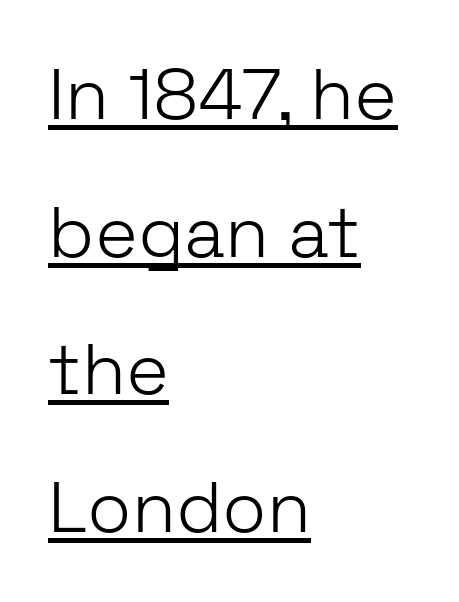
{"serif": "no", "italic": "no", "bold": "no", "weight": "light", "width": "normal", "stroke_contrast": "low", "x_height": "medium", "monospaced": "no", "underline": "yes", "align": "left", "line_spacing": "loose", "line_spacing_ratio": 1.91, "letter_spacing": "normal", "letter_spacing_em": 0.0, "glyph_px": 72}
